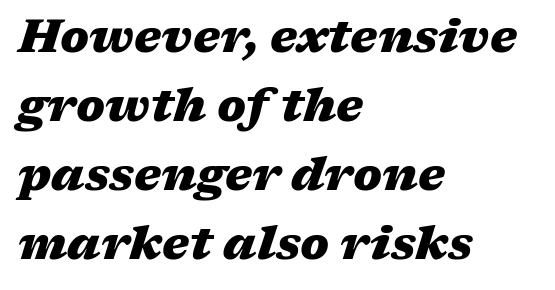
The image shows 46 px heavy, wide type, italic (leaning right); set left-aligned, normal line spacing (1.5x), normal letter spacing, not underlined; medium stroke contrast and a medium x-height.
